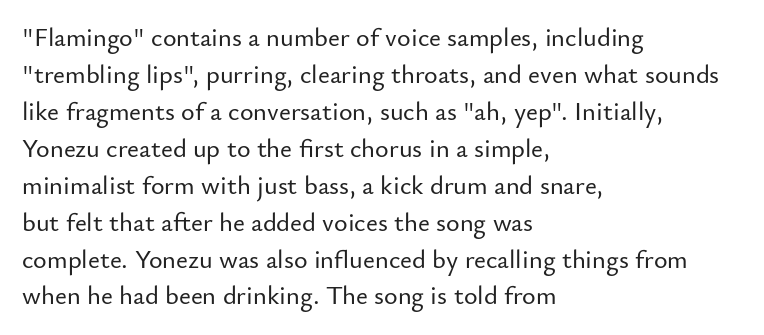
{"italic": "no", "underline": "no", "align": "left", "line_spacing": "normal", "line_spacing_ratio": 1.42, "letter_spacing": "normal", "letter_spacing_em": 0.0, "glyph_px": 26}
